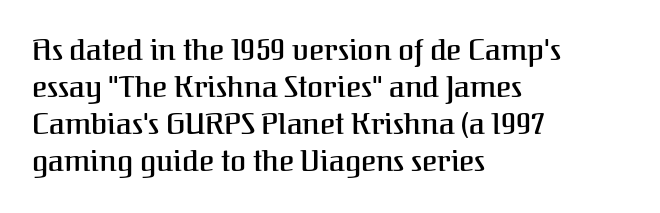
The image shows 29 px serif type, upright; set left-aligned, normal line spacing (1.28x), normal letter spacing, not underlined; medium stroke contrast and a medium x-height.
